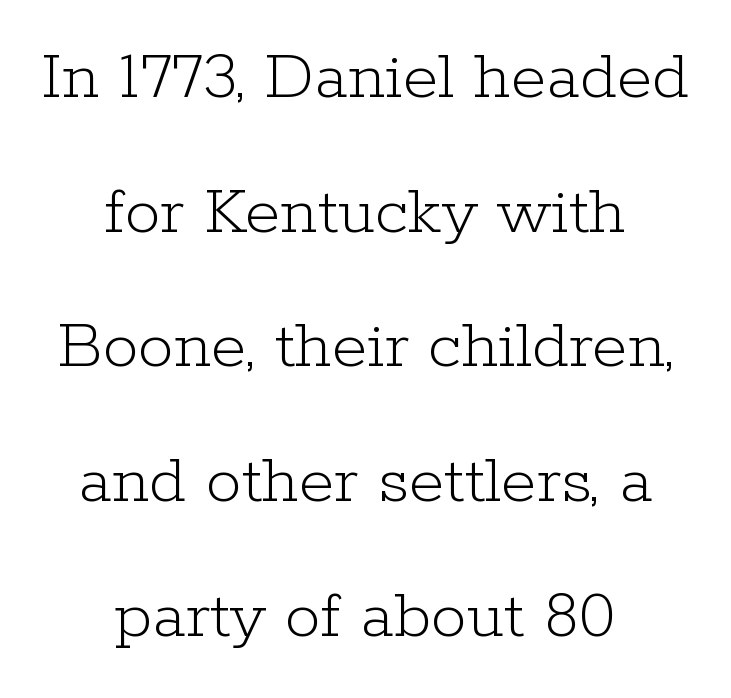
The strip under each line holds only bare page. Note the varied advance widths — an 'i' is clearly narrower than an 'm'. This is not heavy type; no bold has been used. Upright lettering throughout. Which margin do the lines hug? Neither — every line sits in the middle.
